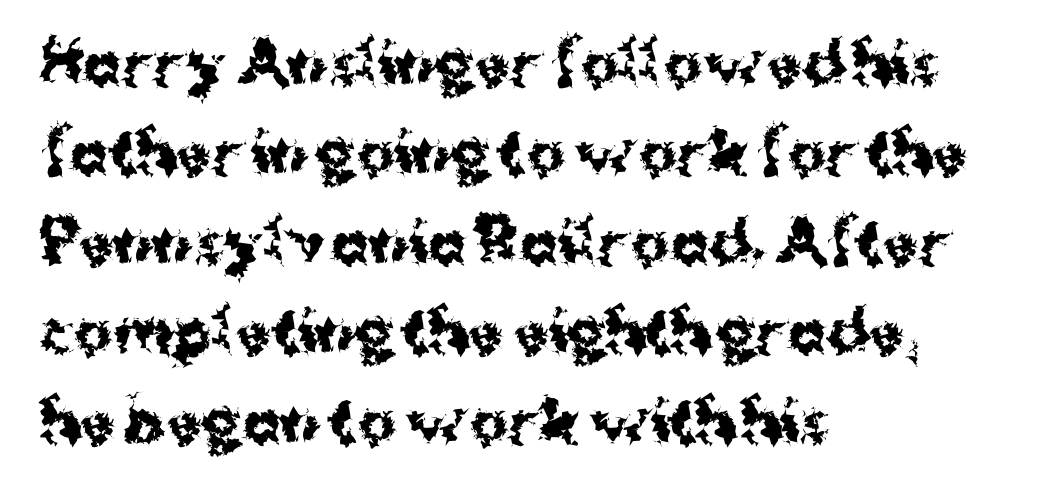
Q: Is the text bold? A: Yes.
Q: Is the text italic (slanted)? A: No, it is upright.
Q: Is the typeface a serif or a sans-serif typeface? A: Sans-serif.
Q: Is the text underlined? A: No.
Q: How is the paragraph aligned? A: Left-aligned.
Q: Is the spacing between letters normal or unusually wide? A: Normal.
Q: Is the spacing between lines tight, normal or loose? A: Normal.
Q: Width (condensed, normal, or wide)? A: Normal.
Q: Stroke contrast? A: Medium.
Q: x-height? A: Medium.
Q: Monospaced? A: No.
